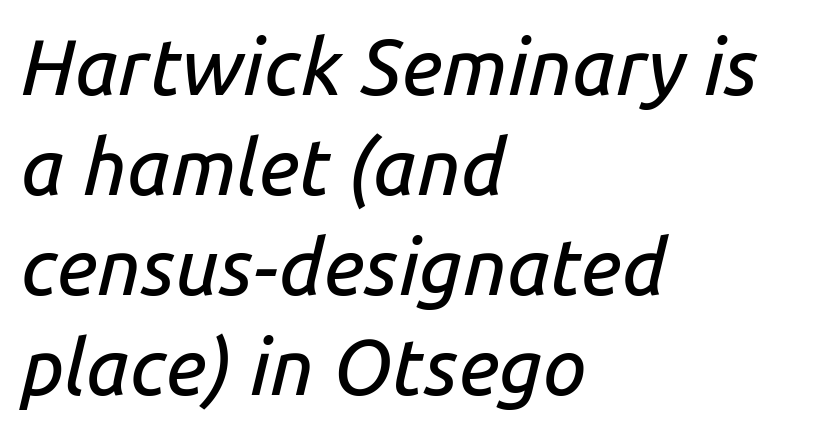
{"italic": "yes", "lean": "right", "slant_degrees": 14, "width": "normal", "stroke_contrast": "low", "x_height": "medium", "monospaced": "no", "underline": "no", "align": "left", "line_spacing": "normal", "line_spacing_ratio": 1.28, "letter_spacing": "normal", "letter_spacing_em": 0.0, "glyph_px": 78}
